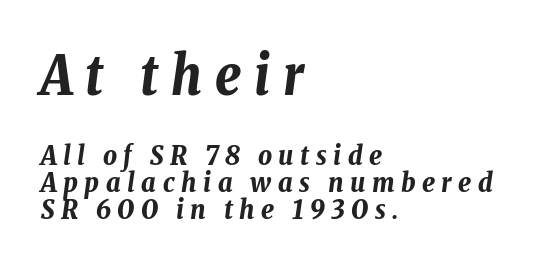
The image shows 54 px bold, condensed type, italic (leaning right); set left-aligned, tight line spacing (1.0x), unusually wide letter spacing (+0.24 em), not underlined; the first (top) block is 2.0x larger; low stroke contrast and a medium x-height.
